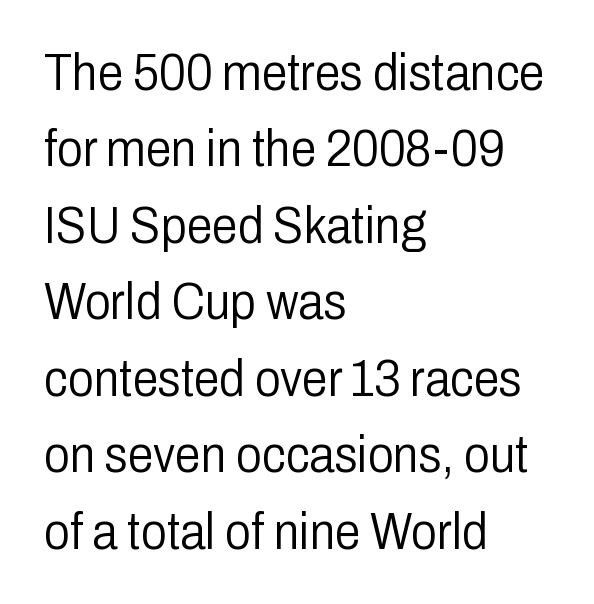
{"serif": "no", "italic": "no", "bold": "no", "weight": "light", "width": "condensed", "stroke_contrast": "low", "x_height": "medium", "monospaced": "no", "underline": "no", "align": "left", "line_spacing": "normal", "line_spacing_ratio": 1.47, "letter_spacing": "normal", "letter_spacing_em": 0.0, "glyph_px": 52}
